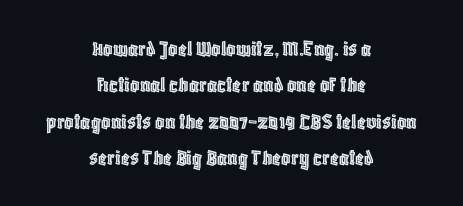
The image shows 23 px text type, upright; set centered, normal line spacing (1.58x), normal letter spacing, not underlined.
